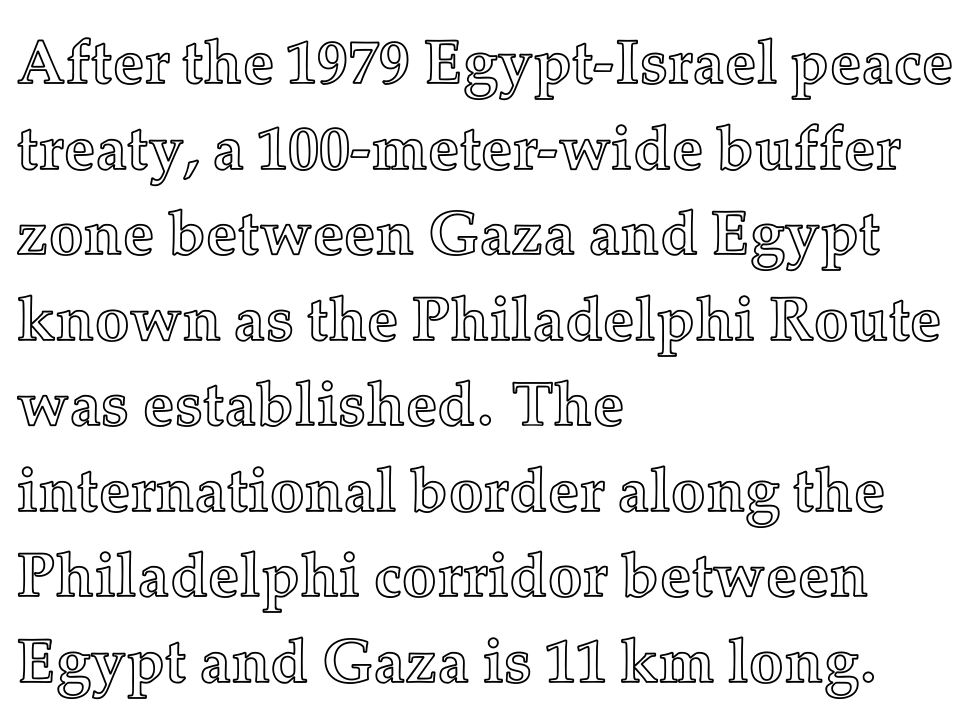
Q: Is the text italic (slanted)? A: No, it is upright.
Q: Is the text underlined? A: No.
Q: How is the paragraph aligned? A: Left-aligned.
Q: Is the spacing between letters normal or unusually wide? A: Normal.
Q: Is the spacing between lines tight, normal or loose? A: Normal.
Q: Width (condensed, normal, or wide)? A: Normal.
Q: x-height? A: Medium.
Q: Monospaced? A: No.
